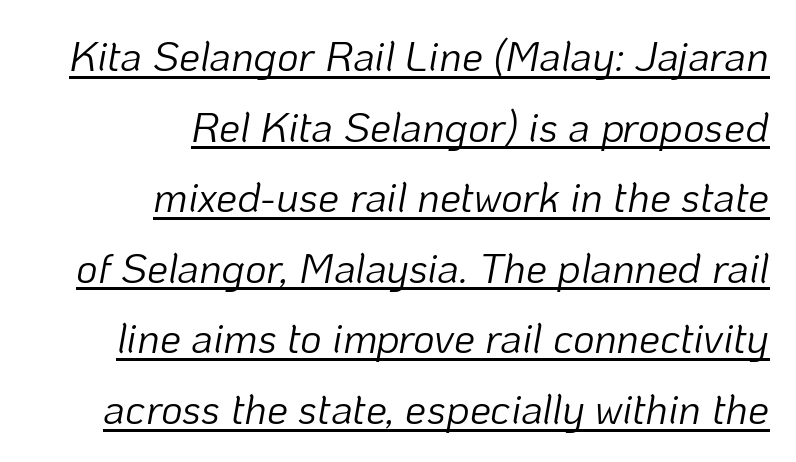
A normal amount of white space separates one row of letters from the next. Here the designer chose a conventional face with non-uniform glyph widths. This is not heavy type; no bold has been used. The passage shown is underscored from start to finish.
